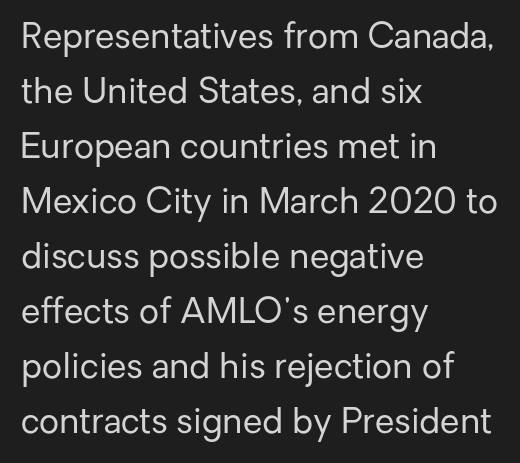
Q: Is the text bold? A: No.
Q: Is the text italic (slanted)? A: No, it is upright.
Q: Is the typeface a serif or a sans-serif typeface? A: Sans-serif.
Q: Is the text underlined? A: No.
Q: How is the paragraph aligned? A: Left-aligned.
Q: Is the spacing between letters normal or unusually wide? A: Normal.
Q: Is the spacing between lines tight, normal or loose? A: Normal.
Q: Width (condensed, normal, or wide)? A: Normal.
Q: Stroke contrast? A: Low.
Q: x-height? A: Medium.
Q: Monospaced? A: No.
